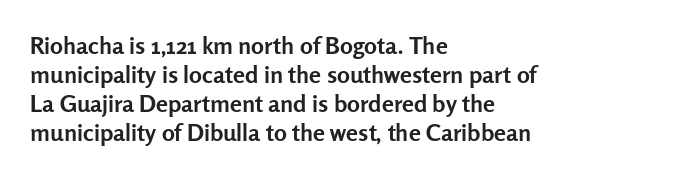
The image shows 24 px bold type, upright; set left-aligned, line spacing 1.21x, normal letter spacing, not underlined.
